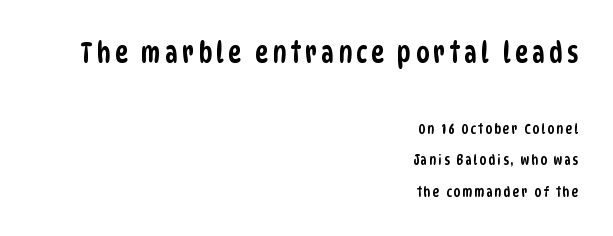
The image shows 28 px condensed sans-serif type; set right-aligned, loose line spacing (2.24x), not underlined; the first (top) block is 2.0x larger; low stroke contrast and a large x-height.
